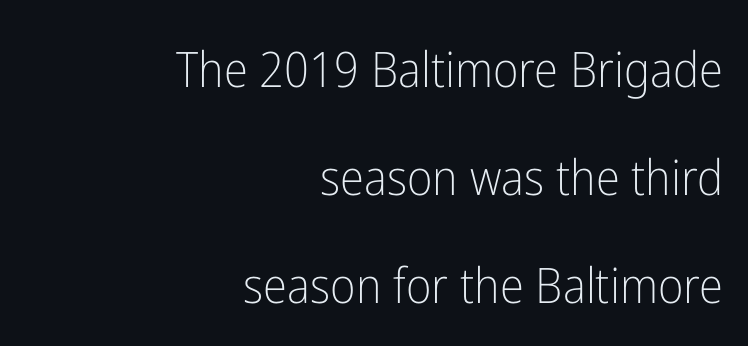
The image shows 49 px light, condensed sans-serif type, upright; set right-aligned, loose line spacing (2.2x), normal letter spacing, not underlined; low stroke contrast and a medium x-height.
